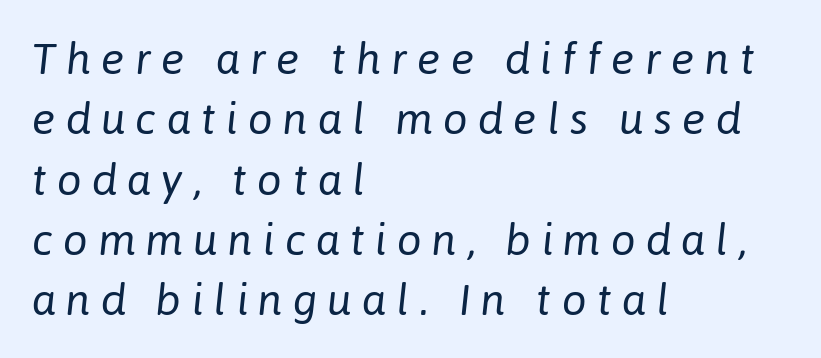
Q: Is the text bold? A: No.
Q: Is the text italic (slanted)? A: Yes, it leans right by about 6 degrees.
Q: Is the text underlined? A: No.
Q: How is the paragraph aligned? A: Left-aligned.
Q: Is the spacing between letters normal or unusually wide? A: Unusually wide.
Q: Is the spacing between lines tight, normal or loose? A: Normal.
Q: Width (condensed, normal, or wide)? A: Normal.
Q: Stroke contrast? A: Low.
Q: x-height? A: Medium.
Q: Monospaced? A: No.
